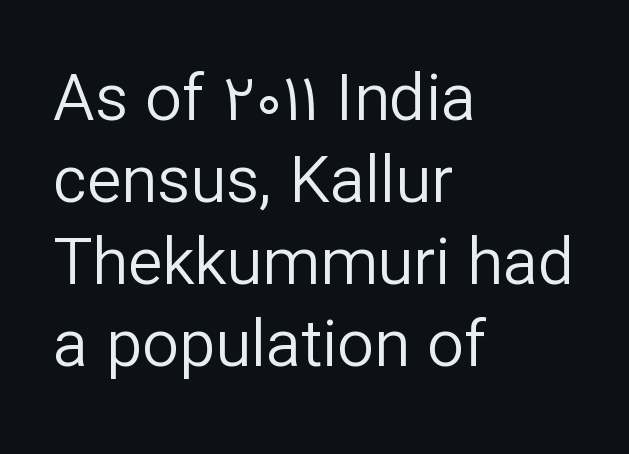
{"serif": "no", "italic": "no", "bold": "no", "weight": "regular", "width": "normal", "stroke_contrast": "low", "x_height": "medium", "monospaced": "no", "underline": "no", "align": "left", "line_spacing": "normal", "line_spacing_ratio": 1.26, "letter_spacing": "normal", "letter_spacing_em": 0.0, "glyph_px": 65}
